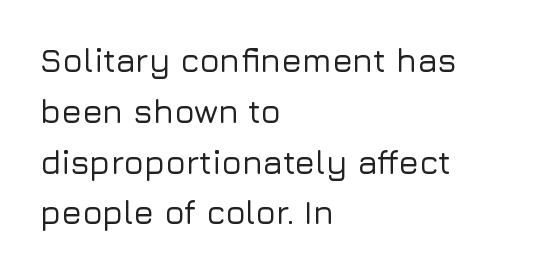
The image shows 33 px sans-serif type, upright; set left-aligned, normal line spacing (1.54x), normal letter spacing, not underlined; low stroke contrast and a medium x-height.
